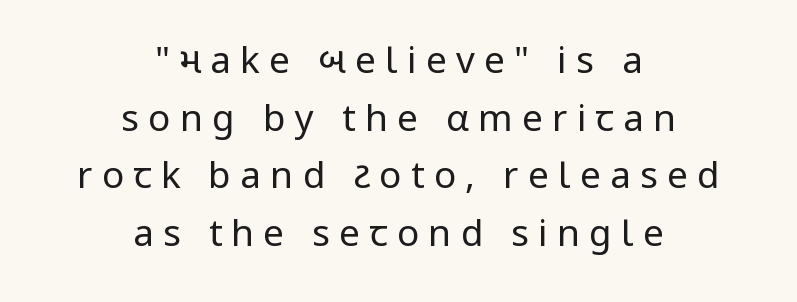
In terms of posture, this sample is upright. Observe the absence of serifs on each vertical stroke in this sample. The rendering uses natural spacing where letterforms have individual widths. Check the space under the baseline: it is left empty. How are the letters spaced? Widely, with obvious added tracking.
